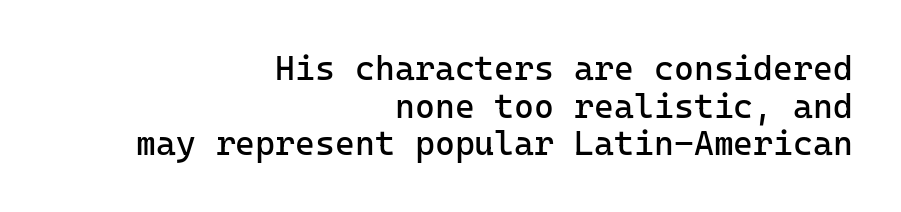
{"serif": "no", "italic": "no", "bold": "no", "weight": "regular", "width": "normal", "stroke_contrast": "low", "x_height": "medium", "underline": "no", "align": "right", "line_spacing": "tight", "line_spacing_ratio": 1.11, "letter_spacing": "normal", "letter_spacing_em": 0.0, "glyph_px": 34}
